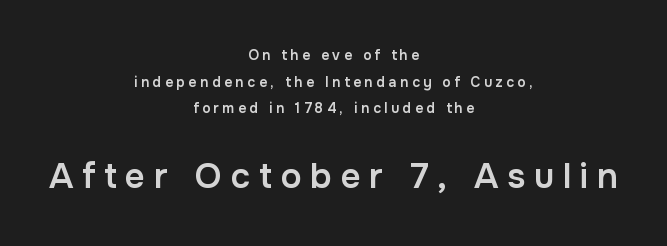
{"serif": "no", "italic": "no", "bold": "semi", "weight": "semibold", "width": "normal", "stroke_contrast": "low", "x_height": "medium", "monospaced": "no", "underline": "no", "align": "center", "line_spacing": "loose", "line_spacing_ratio": 1.91, "letter_spacing": "wide", "letter_spacing_em": 0.25, "larger_block": "second", "size_ratio": 2.5, "glyph_px": 35}
